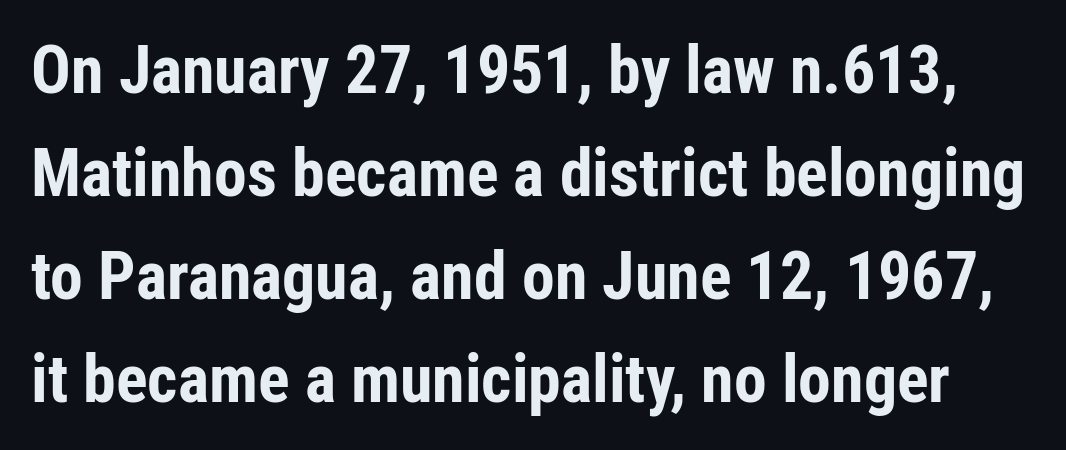
The image shows 66 px bold, condensed sans-serif type, upright; set normal line spacing (1.56x), normal letter spacing, not underlined; low stroke contrast and a medium x-height.
